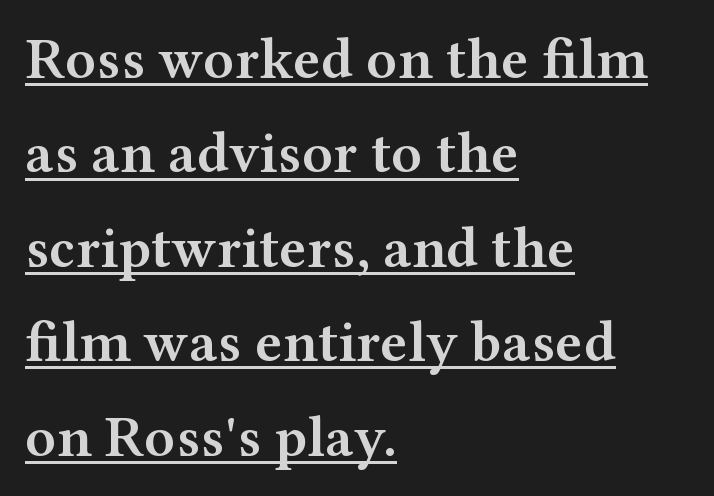
The image shows 59 px semibold, wide serif type, upright; set left-aligned, normal line spacing (1.6x), normal letter spacing, underlined; medium stroke contrast and a medium x-height.
